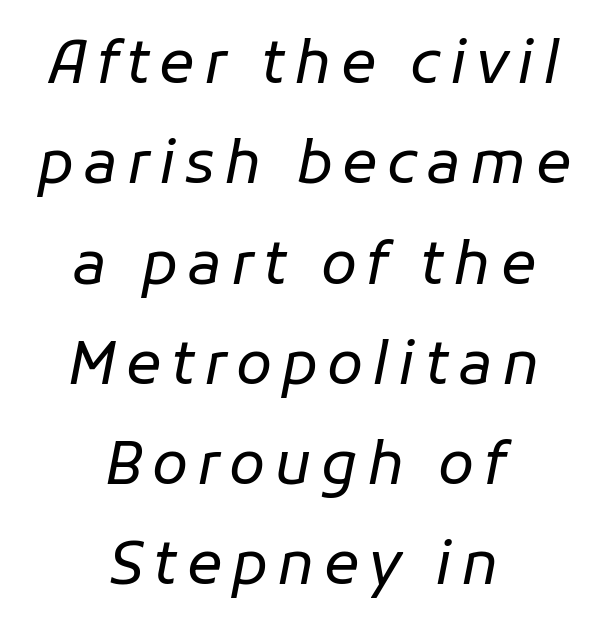
Q: Is the text bold? A: No.
Q: Is the text italic (slanted)? A: Yes, it leans right by about 11 degrees.
Q: Is the text underlined? A: No.
Q: How is the paragraph aligned? A: Centered.
Q: Is the spacing between lines tight, normal or loose? A: Normal.
Q: Width (condensed, normal, or wide)? A: Normal.
Q: Stroke contrast? A: Low.
Q: x-height? A: Medium.
Q: Monospaced? A: No.
